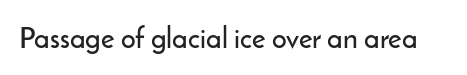
{"serif": "no", "italic": "no", "width": "normal", "stroke_contrast": "low", "x_height": "small", "monospaced": "no", "underline": "no", "letter_spacing": "normal", "letter_spacing_em": 0.0, "glyph_px": 29}
